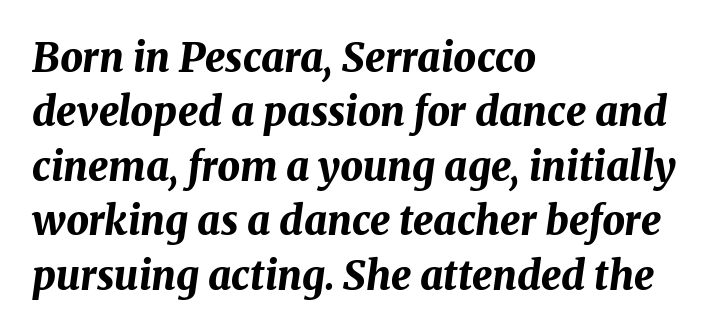
{"italic": "yes", "lean": "right", "slant_degrees": 8, "bold": "yes", "weight": "bold", "width": "normal", "stroke_contrast": "medium", "x_height": "medium", "monospaced": "no", "underline": "no", "align": "left", "line_spacing": "normal", "line_spacing_ratio": 1.36, "letter_spacing": "normal", "letter_spacing_em": 0.0, "glyph_px": 40}
